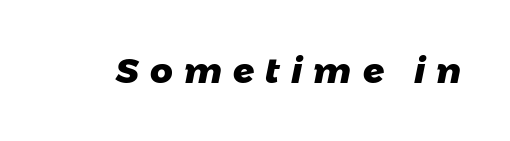
Q: Is the text bold? A: Yes.
Q: Is the typeface a serif or a sans-serif typeface? A: Sans-serif.
Q: Is the text underlined? A: No.
Q: Is the spacing between letters normal or unusually wide? A: Unusually wide.
Q: Width (condensed, normal, or wide)? A: Normal.
Q: Stroke contrast? A: Low.
Q: x-height? A: Medium.
Q: Monospaced? A: No.
